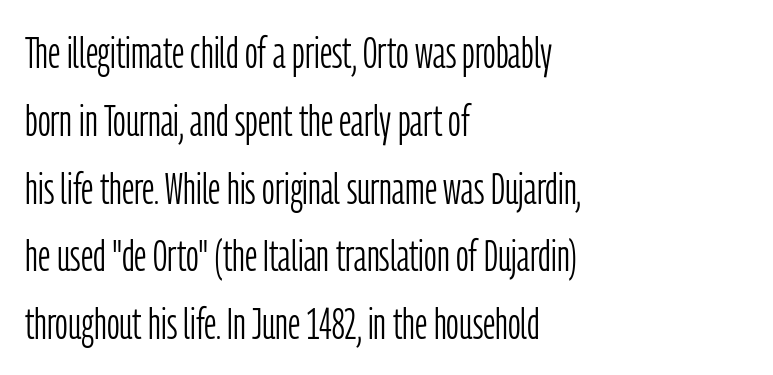
Q: Is the text bold? A: No.
Q: Is the text italic (slanted)? A: No, it is upright.
Q: Is the typeface a serif or a sans-serif typeface? A: Sans-serif.
Q: Is the text underlined? A: No.
Q: How is the paragraph aligned? A: Left-aligned.
Q: Is the spacing between letters normal or unusually wide? A: Normal.
Q: Is the spacing between lines tight, normal or loose? A: Normal.
Q: Width (condensed, normal, or wide)? A: Condensed.
Q: Stroke contrast? A: Low.
Q: x-height? A: Medium.
Q: Monospaced? A: No.
